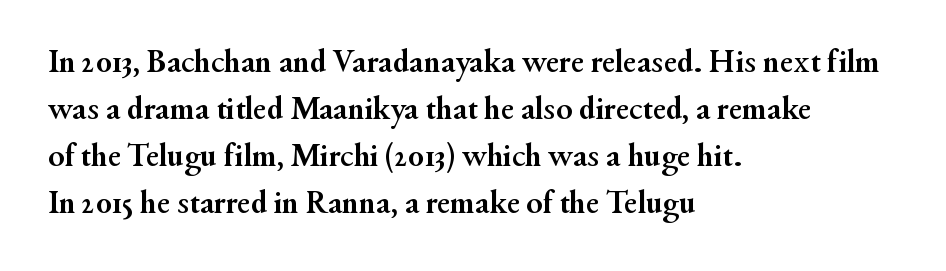
The image shows 33 px semibold serif type, upright; set left-aligned, normal line spacing (1.42x), normal letter spacing, not underlined; medium stroke contrast and a small x-height.
